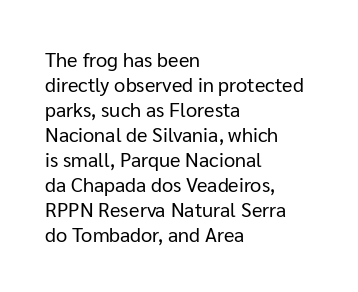
Q: Is the text bold? A: No.
Q: Is the text italic (slanted)? A: No, it is upright.
Q: Is the text underlined? A: No.
Q: How is the paragraph aligned? A: Left-aligned.
Q: Is the spacing between letters normal or unusually wide? A: Normal.
Q: Is the spacing between lines tight, normal or loose? A: Normal.
